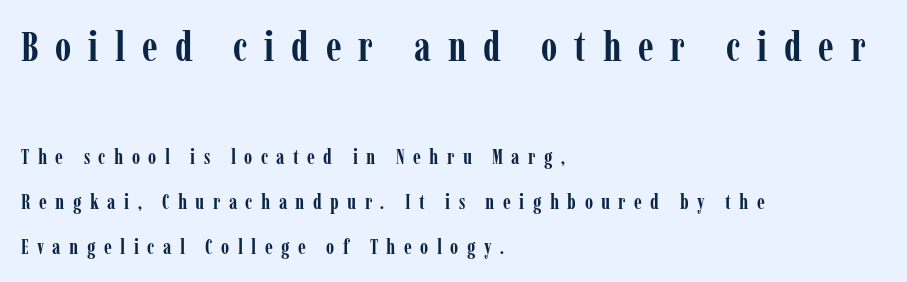
The foot of each line stays bare and open. Regarding serifs, this sample has them. Widely set lines give the paragraph a tall, airy silhouette. The type sits square on the baseline with zero lean. The rendering uses natural spacing where letterforms have individual widths. The first block has been scaled up relative to the second.
